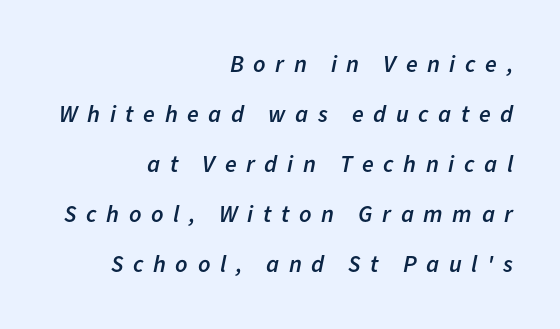
The image shows 24 px text type, italic (leaning right); set right-aligned, loose line spacing (2.08x), unusually wide letter spacing (+0.4 em), not underlined.
